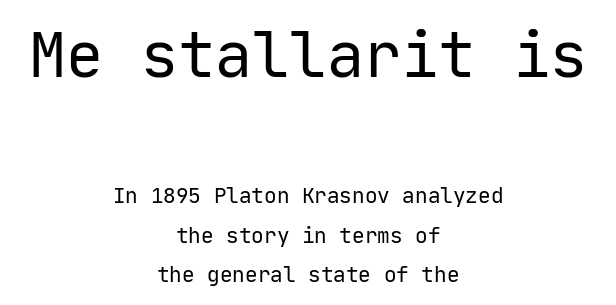
The image shows 62 px regular-weight sans-serif type, upright, monospaced; set centered, line spacing 1.88x, normal letter spacing, not underlined; the first (top) block is 2.95x larger; low stroke contrast and a medium x-height.
